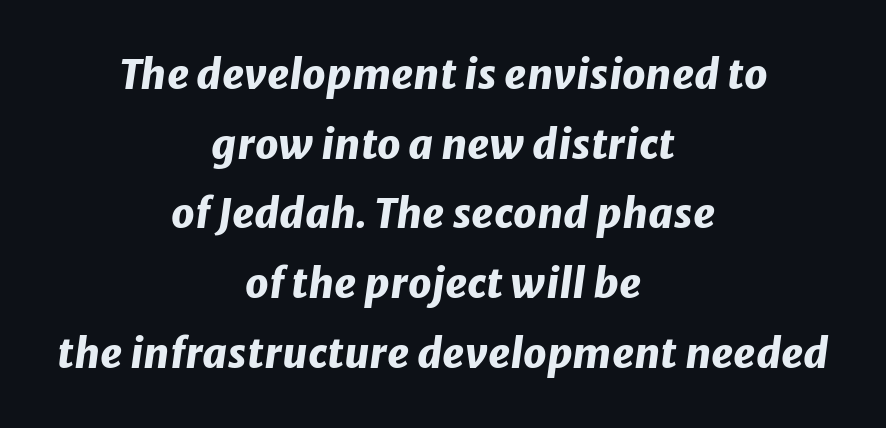
{"italic": "yes", "lean": "right", "slant_degrees": 8, "bold": "yes", "weight": "heavy", "width": "normal", "stroke_contrast": "low", "x_height": "medium", "monospaced": "no", "underline": "no", "align": "center", "line_spacing": "normal", "line_spacing_ratio": 1.7, "letter_spacing": "normal", "letter_spacing_em": 0.0, "glyph_px": 41}
